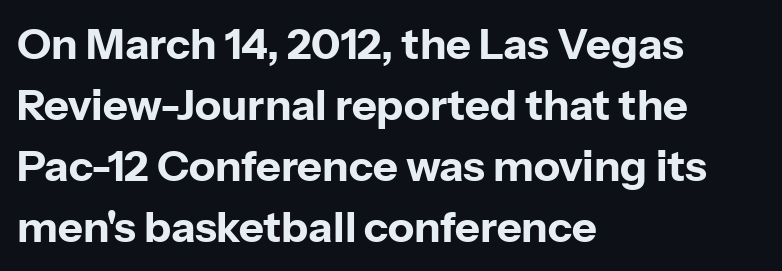
Q: Is the text bold? A: Yes.
Q: Is the text italic (slanted)? A: No, it is upright.
Q: Is the typeface a serif or a sans-serif typeface? A: Sans-serif.
Q: Is the text underlined? A: No.
Q: How is the paragraph aligned? A: Left-aligned.
Q: Is the spacing between letters normal or unusually wide? A: Normal.
Q: Is the spacing between lines tight, normal or loose? A: Normal.
Q: Width (condensed, normal, or wide)? A: Normal.
Q: Stroke contrast? A: Low.
Q: x-height? A: Medium.
Q: Monospaced? A: No.
